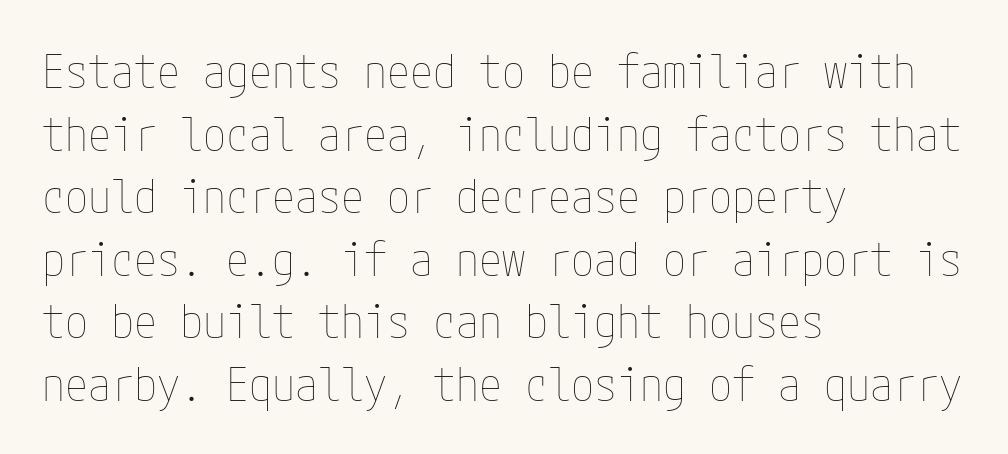
Q: Is the text bold? A: No.
Q: Is the text italic (slanted)? A: No, it is upright.
Q: Is the text underlined? A: No.
Q: How is the paragraph aligned? A: Left-aligned.
Q: Is the spacing between letters normal or unusually wide? A: Normal.
Q: Is the spacing between lines tight, normal or loose? A: Normal.
Q: Width (condensed, normal, or wide)? A: Condensed.
Q: Stroke contrast? A: Low.
Q: x-height? A: Medium.
